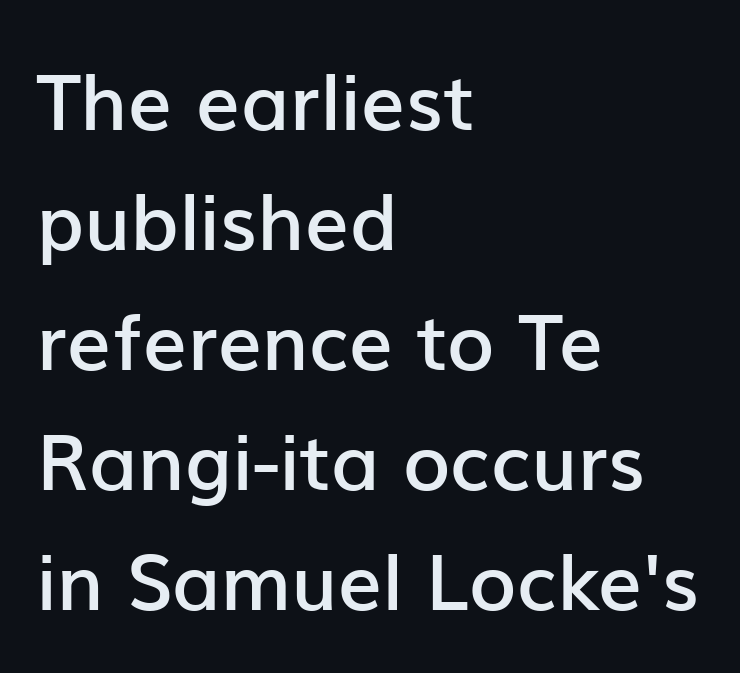
The image shows 78 px semibold sans-serif type, upright; set left-aligned, normal line spacing (1.54x), normal letter spacing, not underlined; low stroke contrast and a medium x-height.
